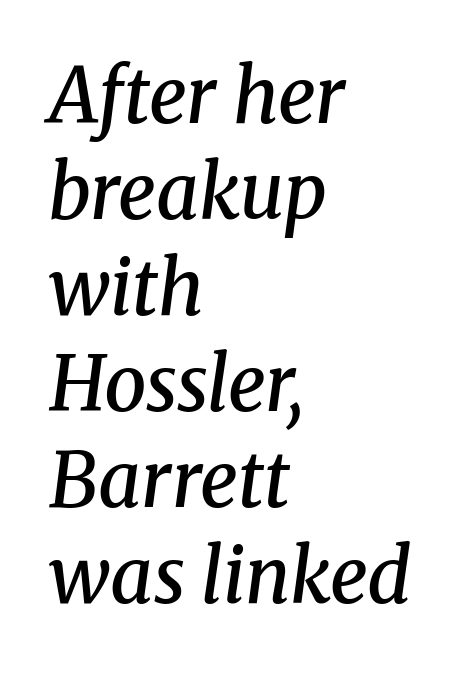
Which margin do the lines hug? The left one — the right edge is uneven. The sample has been set in demibold, a notch under bold. Each word holds together tightly as a unit, with standard inter-letter gaps. The passage shown is typed in a proportional face where columns would drift. Is there much room between lines? A standard amount, neither cramped nor airy. Are there feet on the stems? There are — it's a serif.
